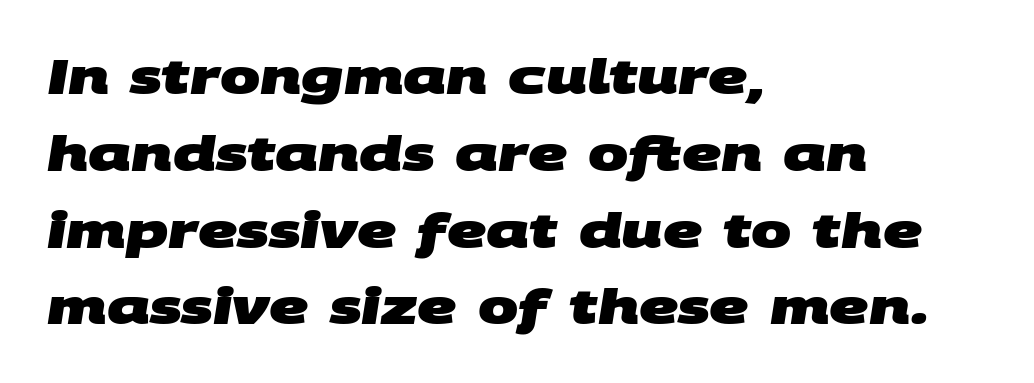
The font family rendered here belongs to the sans-serif group. Left-aligned paragraph, ragged on the right. Between one letter and the next there's only the usual sliver of space. Only glyphs here, with clear space below each row. Set as a true bold cut, around the 700 mark. Each letter keeps its own natural width here, so spacing adapts to shape.
